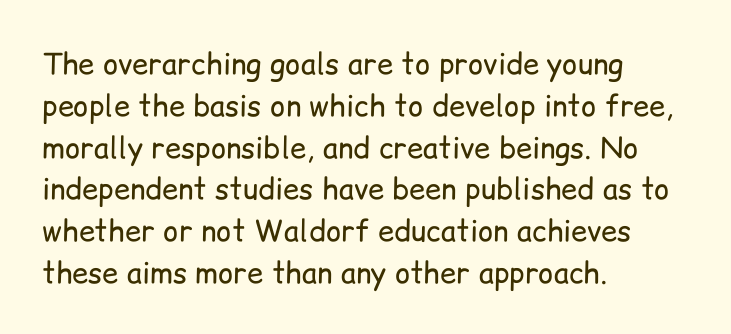
{"serif": "no", "italic": "no", "bold": "no", "weight": "regular", "width": "normal", "stroke_contrast": "low", "x_height": "medium", "monospaced": "no", "underline": "no", "align": "left", "line_spacing": "normal", "line_spacing_ratio": 1.44, "letter_spacing": "normal", "letter_spacing_em": 0.0, "glyph_px": 29}
